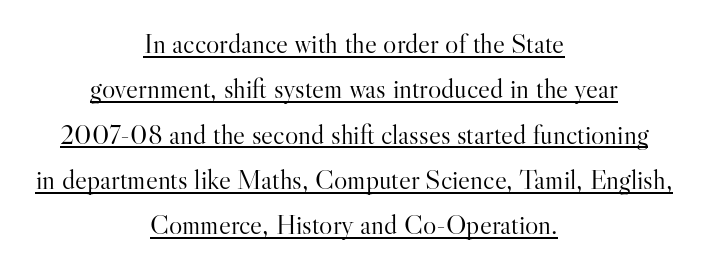
{"serif": "yes", "italic": "no", "bold": "no", "weight": "light", "width": "normal", "stroke_contrast": "high", "x_height": "small", "monospaced": "no", "underline": "yes", "align": "center", "line_spacing": "normal", "line_spacing_ratio": 1.62, "letter_spacing": "normal", "letter_spacing_em": 0.0, "glyph_px": 28}
